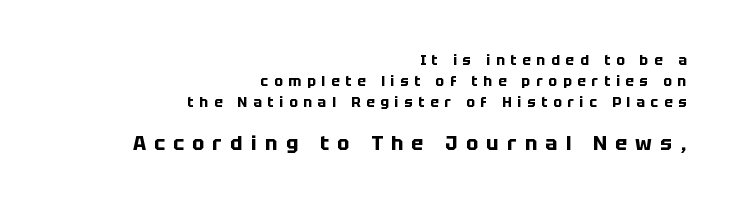
Right-aligned paragraph, ragged on the left. No word sits above an underline. The strokes are fattened all the way to bold. The block sitting lower on the canvas is the one with enlarged characters.
